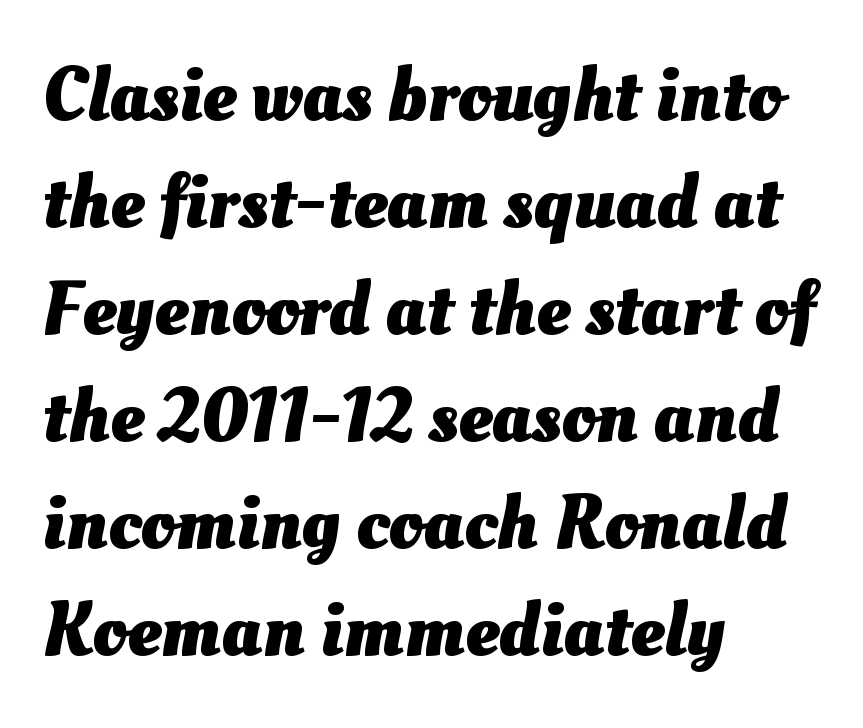
Q: Is the text bold? A: Yes.
Q: Is the text underlined? A: No.
Q: How is the paragraph aligned? A: Left-aligned.
Q: Is the spacing between letters normal or unusually wide? A: Normal.
Q: Is the spacing between lines tight, normal or loose? A: Normal.
Q: Width (condensed, normal, or wide)? A: Normal.
Q: Stroke contrast? A: Medium.
Q: x-height? A: Small.
Q: Monospaced? A: No.
